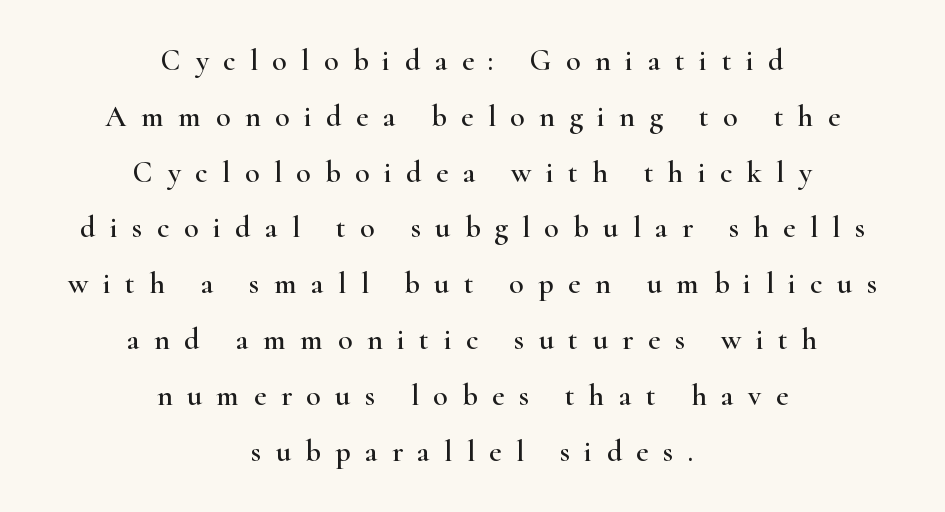
{"serif": "yes", "italic": "no", "width": "wide", "stroke_contrast": "high", "x_height": "small", "monospaced": "no", "underline": "no", "align": "center", "line_spacing_ratio": 1.86, "letter_spacing": "wide", "letter_spacing_em": 0.48, "glyph_px": 30}
